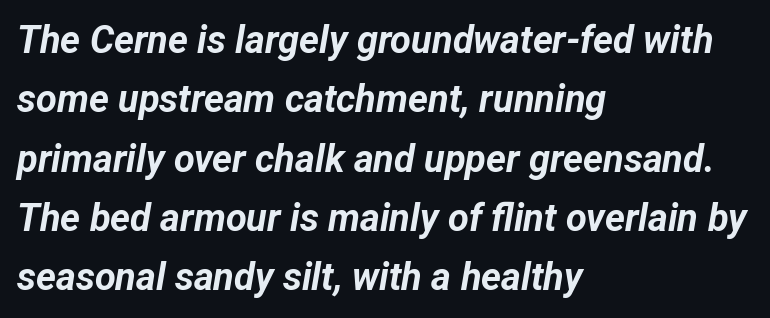
The image shows 38 px bold type, italic (leaning right); set left-aligned, normal line spacing (1.56x), normal letter spacing, not underlined; low stroke contrast and a medium x-height.
